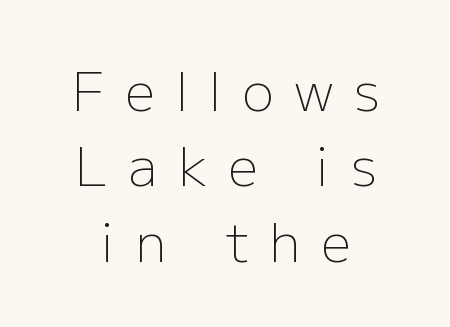
The image shows 53 px light sans-serif type, upright; set normal line spacing (1.42x), unusually wide letter spacing (+0.39 em), not underlined; low stroke contrast and a medium x-height.
